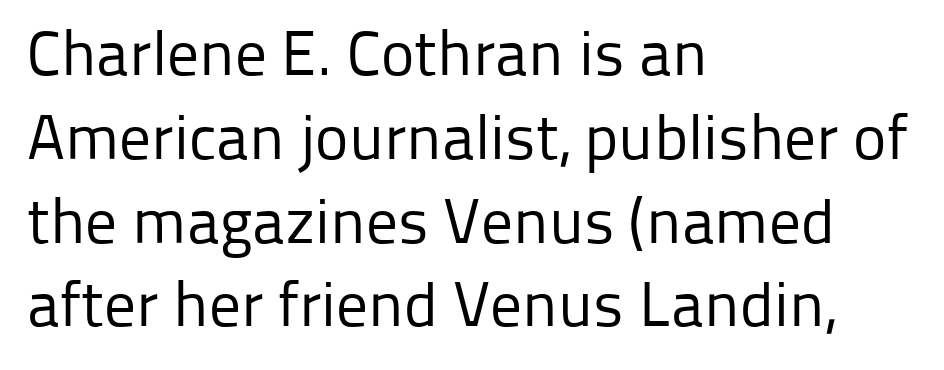
The image shows 63 px regular-weight sans-serif type, upright; set left-aligned, normal line spacing (1.33x), normal letter spacing, not underlined; low stroke contrast and a medium x-height.
